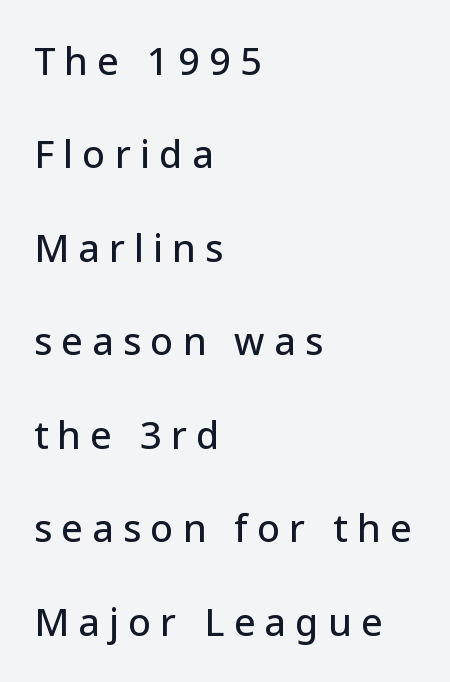
{"serif": "no", "italic": "no", "width": "normal", "stroke_contrast": "low", "x_height": "medium", "monospaced": "no", "underline": "no", "align": "left", "line_spacing": "loose", "line_spacing_ratio": 2.46, "letter_spacing": "wide", "letter_spacing_em": 0.24, "glyph_px": 38}
